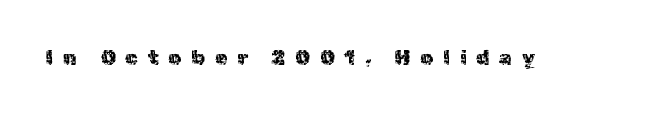
Q: Is the text bold? A: No.
Q: Is the text italic (slanted)? A: No, it is upright.
Q: Is the text underlined? A: No.
Q: Is the spacing between letters normal or unusually wide? A: Unusually wide.
